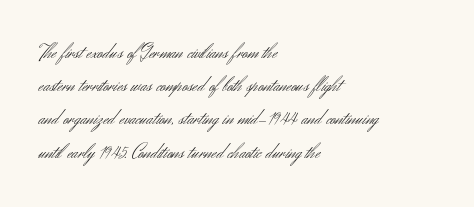
Q: Is the text bold? A: No.
Q: Is the text italic (slanted)? A: Yes.
Q: Is the text underlined? A: No.
Q: How is the paragraph aligned? A: Left-aligned.
Q: Is the spacing between letters normal or unusually wide? A: Normal.
Q: Is the spacing between lines tight, normal or loose? A: Normal.
